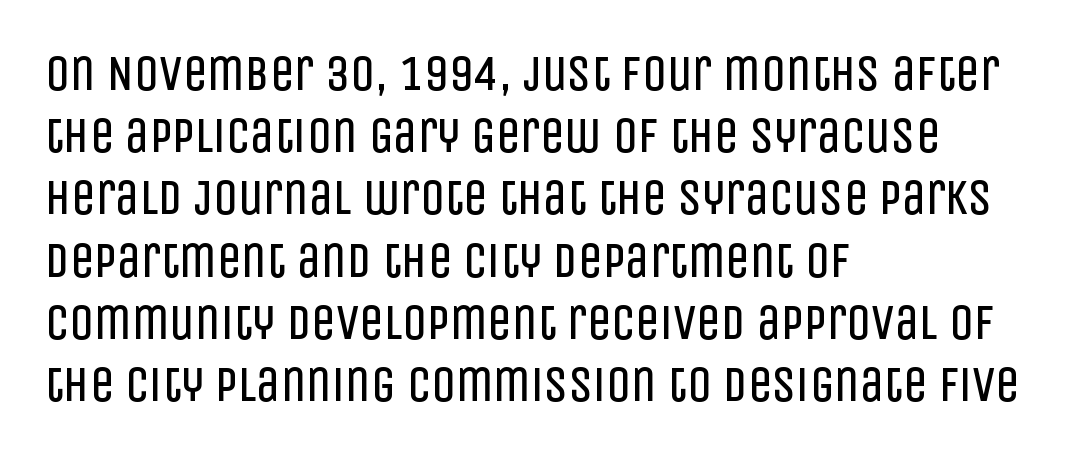
The image shows 49 px regular-weight, condensed sans-serif type, upright; set left-aligned, normal line spacing (1.27x), normal letter spacing, not underlined; low stroke contrast and a large x-height.
